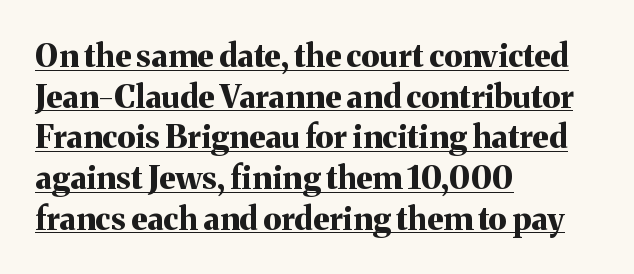
{"serif": "yes", "italic": "no", "bold": "yes", "weight": "bold", "width": "normal", "stroke_contrast": "medium", "x_height": "medium", "monospaced": "no", "underline": "yes", "align": "left", "line_spacing": "normal", "line_spacing_ratio": 1.27, "letter_spacing": "normal", "letter_spacing_em": 0.0, "glyph_px": 32}
